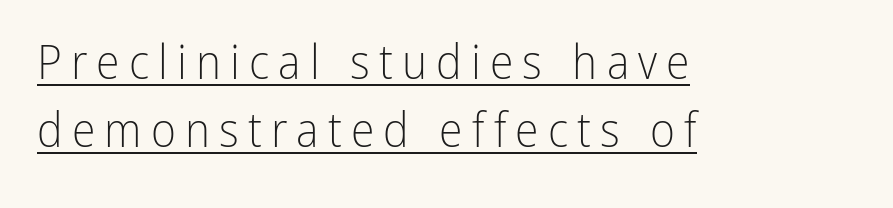
The image shows 48 px light, condensed sans-serif type, upright; set left-aligned, normal line spacing (1.41x), underlined; low stroke contrast and a medium x-height.
